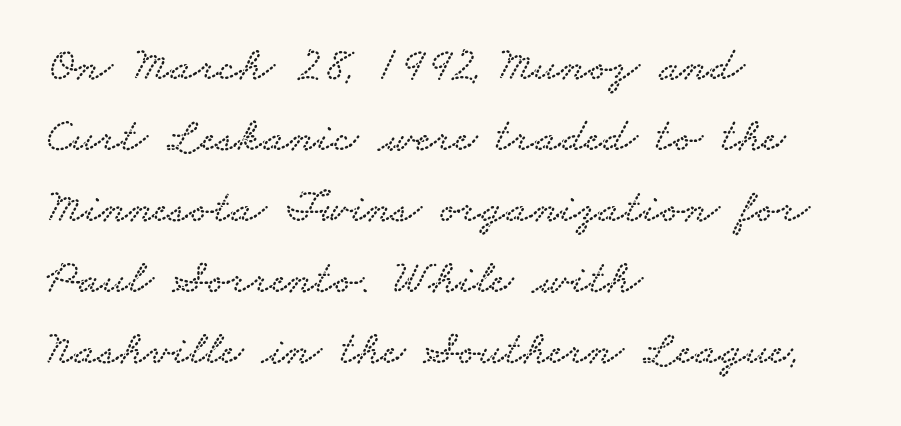
{"serif": "yes", "width": "wide", "stroke_contrast": "low", "x_height": "small", "monospaced": "no", "underline": "no", "align": "left", "line_spacing": "normal", "line_spacing_ratio": 1.48, "letter_spacing": "normal", "letter_spacing_em": 0.0, "glyph_px": 48}
